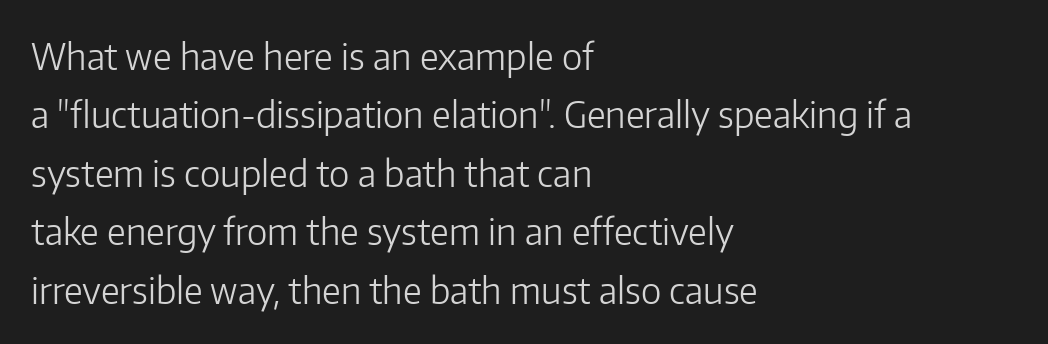
The image shows 37 px light sans-serif type, upright; set left-aligned, normal line spacing (1.58x), normal letter spacing, not underlined; low stroke contrast and a medium x-height.
